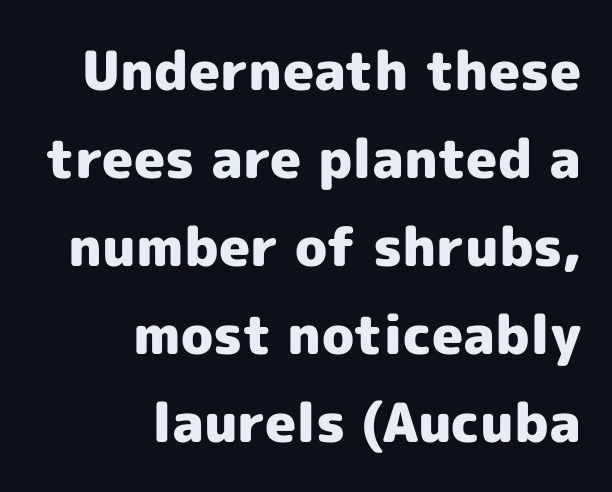
The image shows 54 px heavy sans-serif type, upright; set right-aligned, normal line spacing (1.63x), normal letter spacing, not underlined; a medium x-height.
